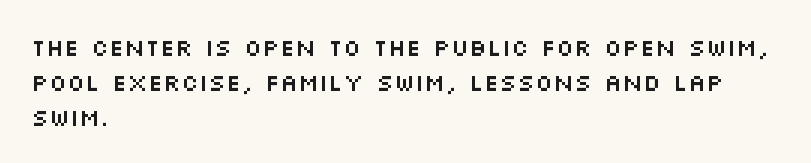
Q: Is the text italic (slanted)? A: No, it is upright.
Q: Is the text underlined? A: No.
Q: How is the paragraph aligned? A: Left-aligned.
Q: Is the spacing between letters normal or unusually wide? A: Normal.
Q: Is the spacing between lines tight, normal or loose? A: Normal.
